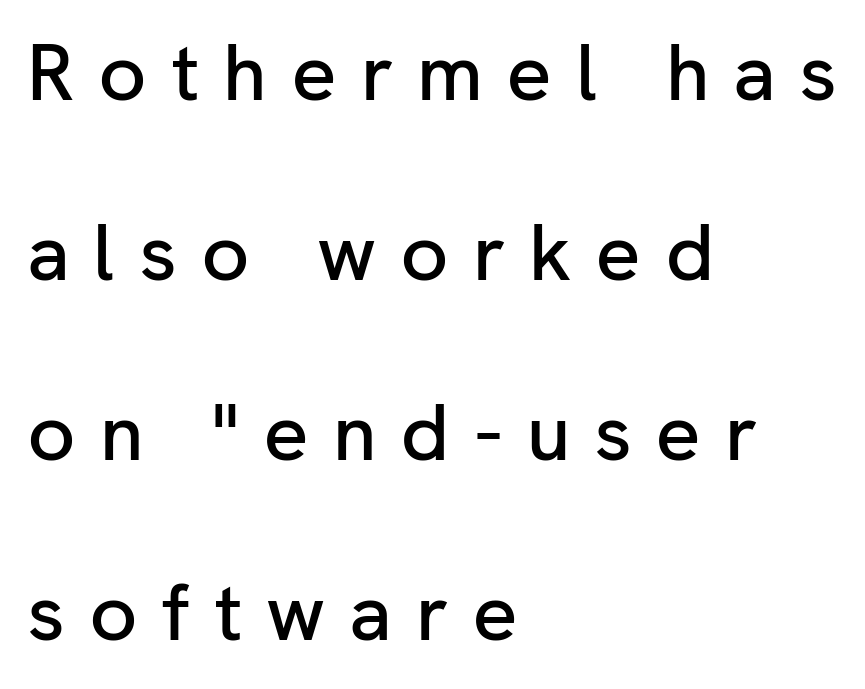
Every stem runs plumb, perpendicular to the baseline. You could fit nearly another row in the gap between these rows. Looks like regular typesetting: each glyph gets only the width it needs. The setting favours the left margin, as ordinary paragraphs usually do. A typesetter would call this heavily tracked-out type.
